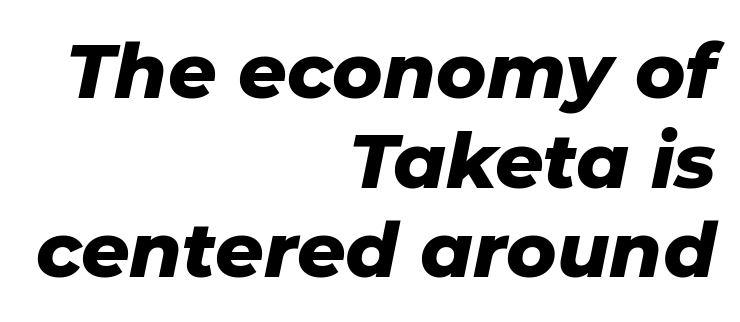
Italic: yes, the glyphs are oblique. The rag falls on the left side of this text block. The letters advance in unequal steps, a hallmark of proportional type. Strokes here are thick enough to call this a true bold. Check under the words: just untouched page.
